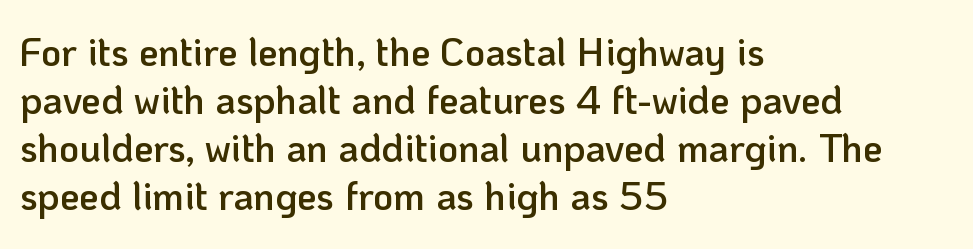
Q: Is the text bold? A: Semi-bold.
Q: Is the text italic (slanted)? A: No, it is upright.
Q: Is the typeface a serif or a sans-serif typeface? A: Sans-serif.
Q: Is the text underlined? A: No.
Q: How is the paragraph aligned? A: Left-aligned.
Q: Is the spacing between letters normal or unusually wide? A: Normal.
Q: Width (condensed, normal, or wide)? A: Normal.
Q: Stroke contrast? A: Low.
Q: x-height? A: Medium.
Q: Monospaced? A: No.
